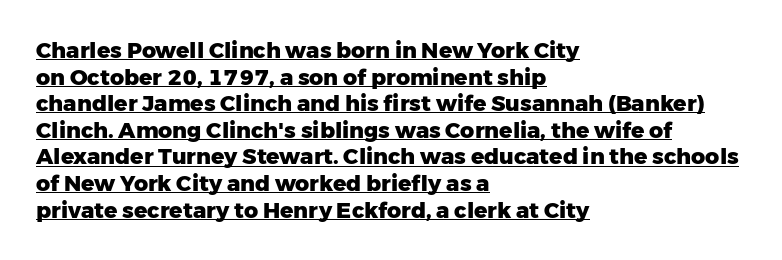
{"italic": "no", "bold": "yes", "underline": "yes", "align": "left", "line_spacing_ratio": 1.21, "letter_spacing": "normal", "letter_spacing_em": 0.0, "glyph_px": 22}
